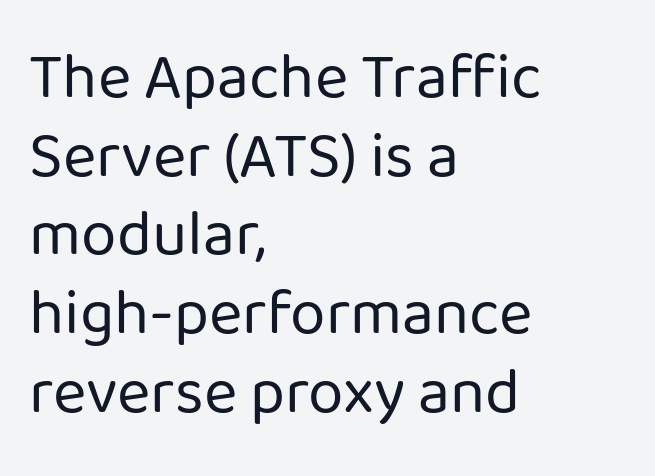
Caption: multi-line text, flush left, ragged right. There is no visible air inserted between adjacent glyphs. The space beneath each line is pristine and unruled. The font sits on the lighter half of the weight spectrum, regular included.
